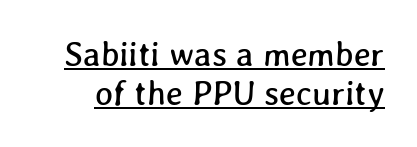
Q: Is the text underlined? A: Yes.
Q: Is the spacing between letters normal or unusually wide? A: Normal.
Q: Is the spacing between lines tight, normal or loose? A: Tight.
Q: Width (condensed, normal, or wide)? A: Normal.
Q: Stroke contrast? A: Low.
Q: x-height? A: Medium.
Q: Monospaced? A: No.
